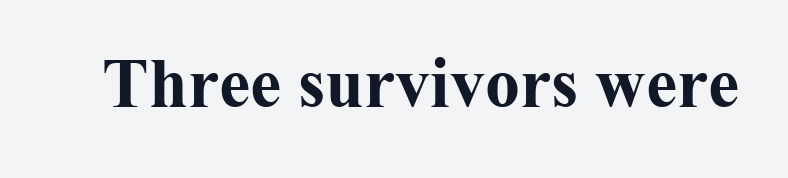
Each glyph is drawn with heavy, bold strokes. Designer's note — italics off, roman on. This rendering leaves character spacing at its baseline value. Descenders hang freely into open space. Is this a sans? No — the strokes have serifs. The letters advance in unequal steps, a hallmark of proportional type.
